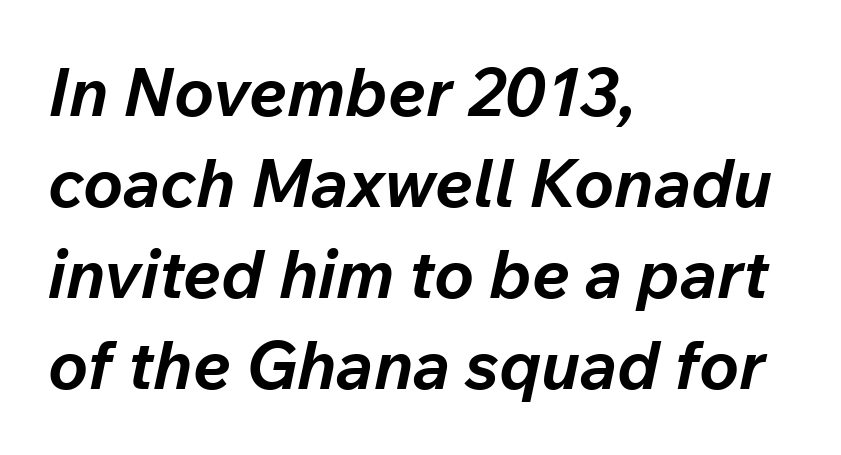
Q: Is the text bold? A: Yes.
Q: Is the text italic (slanted)? A: Yes, it leans right by about 12 degrees.
Q: Is the text underlined? A: No.
Q: How is the paragraph aligned? A: Left-aligned.
Q: Is the spacing between letters normal or unusually wide? A: Normal.
Q: Is the spacing between lines tight, normal or loose? A: Normal.
Q: Width (condensed, normal, or wide)? A: Normal.
Q: Stroke contrast? A: Low.
Q: x-height? A: Medium.
Q: Monospaced? A: No.
